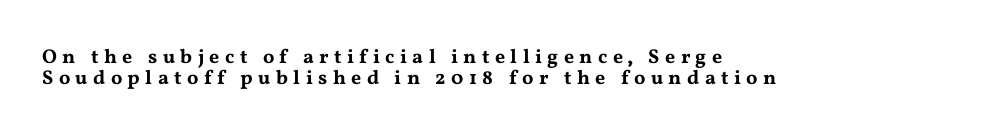
Ordinary non-slanted type is in use. The text block is weighted toward the left margin, trailing off unevenly rightward. The face used here is rendered with a markedly widened letterfit. Honestly, the rows look squashed on top of each other.
